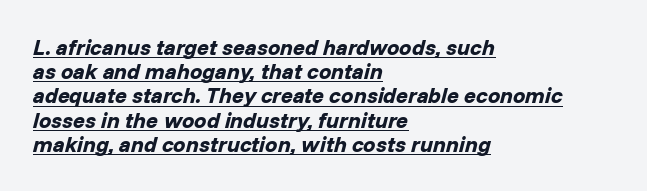
{"italic": "yes", "lean": "right", "slant_degrees": 14, "bold": "yes", "underline": "yes", "align": "left", "line_spacing": "tight", "line_spacing_ratio": 1.1, "letter_spacing": "normal", "letter_spacing_em": 0.0, "glyph_px": 22}
